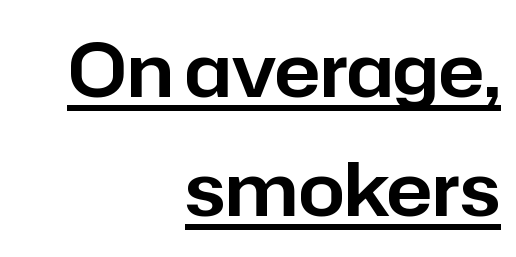
The image shows 74 px sans-serif type, upright; set right-aligned, normal line spacing (1.61x), normal letter spacing, underlined; low stroke contrast and a medium x-height.
